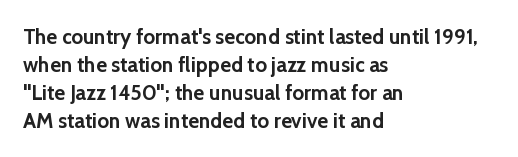
{"italic": "no", "bold": "yes", "underline": "no", "align": "left", "line_spacing": "normal", "line_spacing_ratio": 1.33, "letter_spacing": "normal", "letter_spacing_em": 0.0, "glyph_px": 21}
